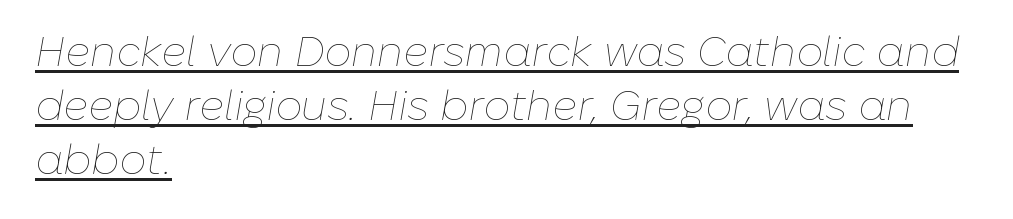
{"italic": "yes", "lean": "right", "slant_degrees": 10, "bold": "no", "weight": "thin", "width": "normal", "stroke_contrast": "low", "x_height": "medium", "monospaced": "no", "underline": "yes", "align": "left", "line_spacing": "normal", "line_spacing_ratio": 1.29, "letter_spacing": "normal", "letter_spacing_em": 0.0, "glyph_px": 42}
